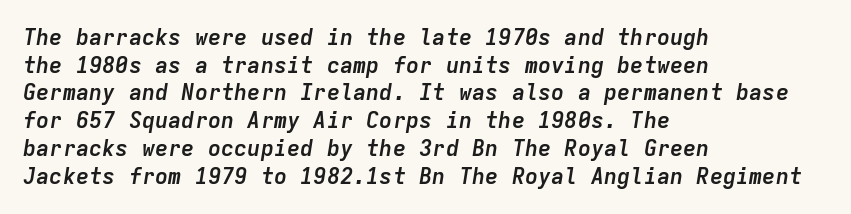
The image shows 22 px bold type, italic (leaning right); set left-aligned, normal line spacing (1.26x), normal letter spacing, not underlined.
